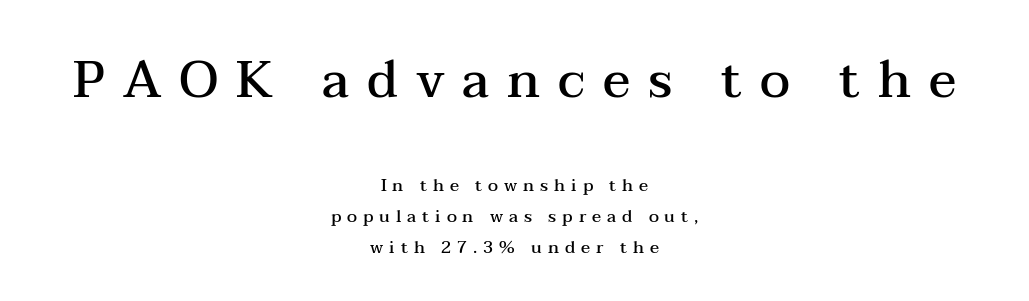
Q: Is the text bold? A: Semi-bold.
Q: Is the text italic (slanted)? A: No, it is upright.
Q: Is the typeface a serif or a sans-serif typeface? A: Serif.
Q: Is the text underlined? A: No.
Q: How is the paragraph aligned? A: Centered.
Q: Is the spacing between letters normal or unusually wide? A: Unusually wide.
Q: Which block of text is set in a larger size, the first (top) or the second (bottom)? A: The first (top) one.
Q: Width (condensed, normal, or wide)? A: Wide.
Q: Stroke contrast? A: Medium.
Q: x-height? A: Medium.
Q: Monospaced? A: No.
